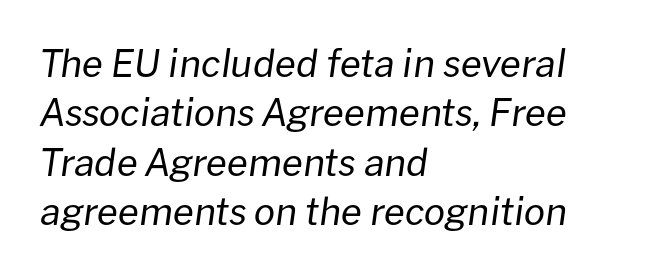
{"italic": "yes", "lean": "right", "slant_degrees": 8, "bold": "no", "weight": "regular", "width": "normal", "stroke_contrast": "low", "x_height": "medium", "monospaced": "no", "underline": "no", "align": "left", "line_spacing": "normal", "line_spacing_ratio": 1.3, "letter_spacing": "normal", "letter_spacing_em": 0.0, "glyph_px": 38}
